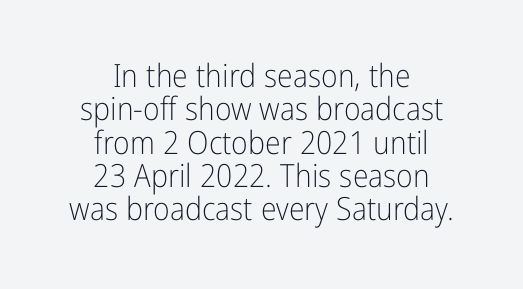
{"serif": "no", "italic": "no", "bold": "no", "weight": "light", "width": "condensed", "stroke_contrast": "low", "x_height": "medium", "monospaced": "no", "underline": "no", "align": "center", "line_spacing": "tight", "line_spacing_ratio": 1.04, "letter_spacing": "normal", "letter_spacing_em": 0.0, "glyph_px": 32}
